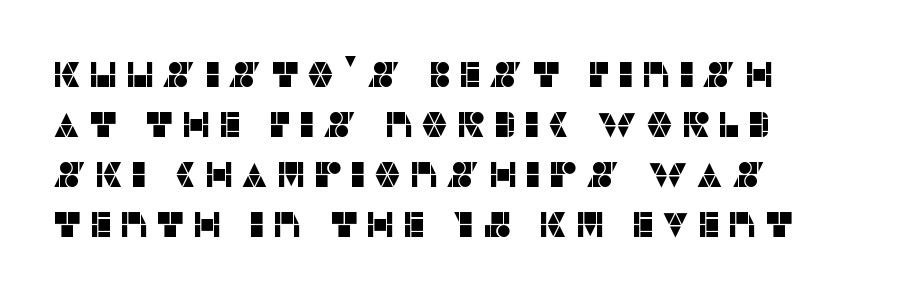
Q: Is the text italic (slanted)? A: No, it is upright.
Q: Is the typeface a serif or a sans-serif typeface? A: Sans-serif.
Q: Is the text underlined? A: No.
Q: How is the paragraph aligned? A: Left-aligned.
Q: Is the spacing between letters normal or unusually wide? A: Unusually wide.
Q: Is the spacing between lines tight, normal or loose? A: Normal.
Q: Width (condensed, normal, or wide)? A: Normal.
Q: Stroke contrast? A: Low.
Q: x-height? A: Large.
Q: Monospaced? A: No.
